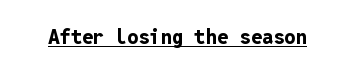
Q: Is the text bold? A: Yes.
Q: Is the text italic (slanted)? A: No, it is upright.
Q: Is the text underlined? A: Yes.
Q: Is the spacing between letters normal or unusually wide? A: Normal.
